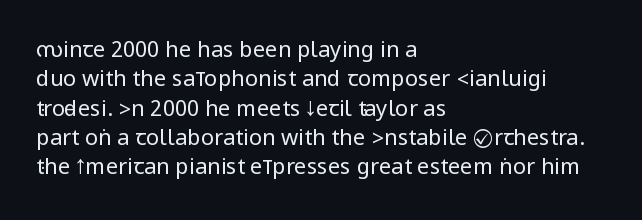
Q: Is the text bold? A: No.
Q: Is the text italic (slanted)? A: No, it is upright.
Q: Is the text underlined? A: No.
Q: How is the paragraph aligned? A: Left-aligned.
Q: Is the spacing between letters normal or unusually wide? A: Normal.
Q: Is the spacing between lines tight, normal or loose? A: Normal.
